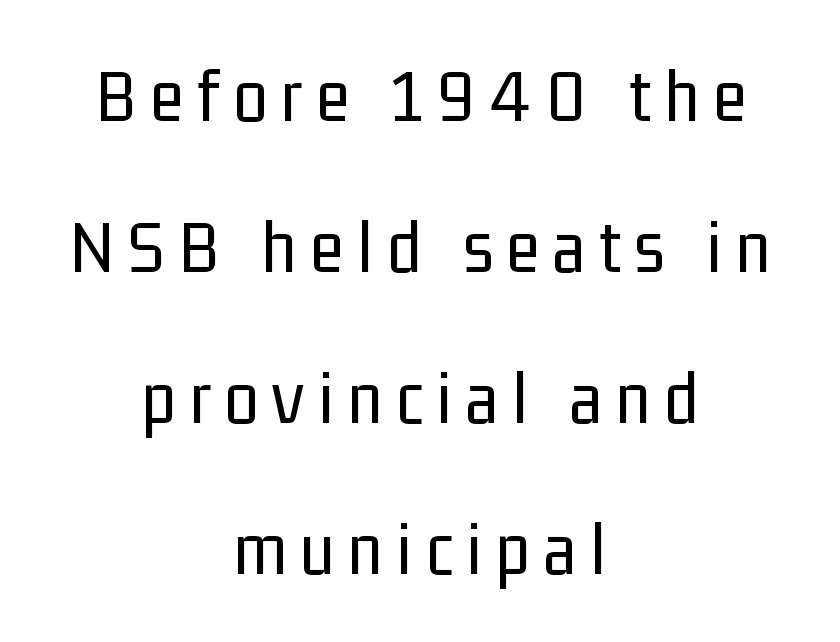
The image shows 77 px regular-weight, condensed sans-serif type, upright; set centered, loose line spacing (1.96x), not underlined; low stroke contrast and a medium x-height.
